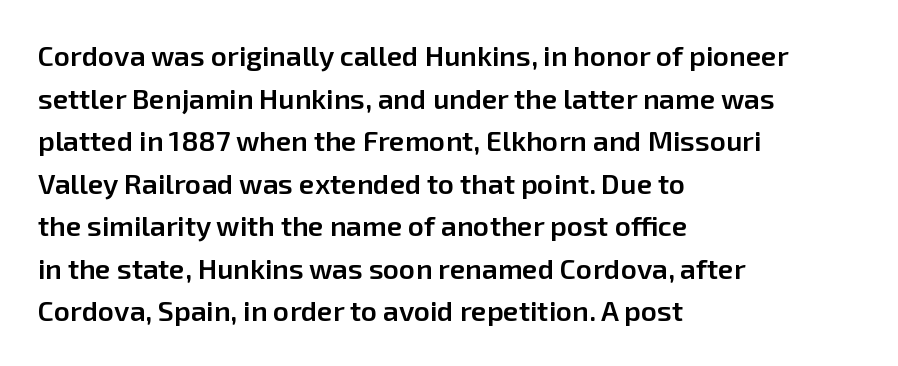
Q: Is the text bold? A: Semi-bold.
Q: Is the text italic (slanted)? A: No, it is upright.
Q: Is the typeface a serif or a sans-serif typeface? A: Sans-serif.
Q: Is the text underlined? A: No.
Q: How is the paragraph aligned? A: Left-aligned.
Q: Is the spacing between letters normal or unusually wide? A: Normal.
Q: Is the spacing between lines tight, normal or loose? A: Normal.
Q: Width (condensed, normal, or wide)? A: Normal.
Q: Stroke contrast? A: Low.
Q: x-height? A: Medium.
Q: Monospaced? A: No.
